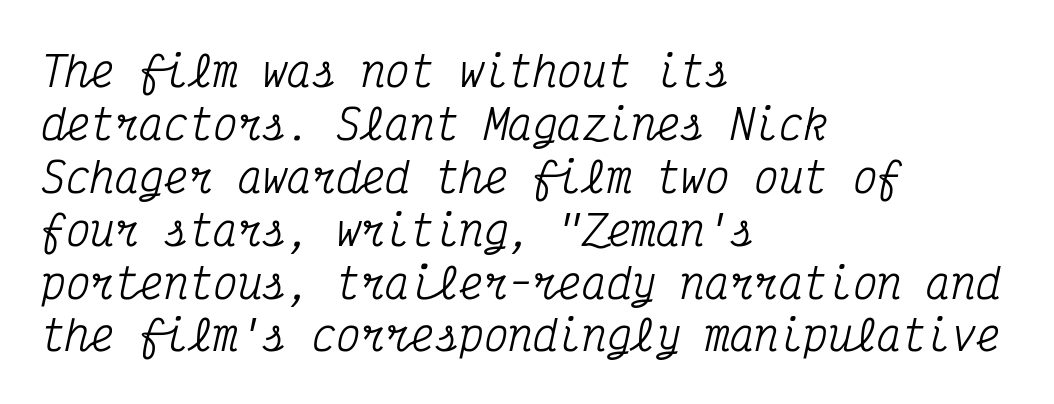
Posture: slanted. Horizontal alignment here is leftward, the default for most running prose. The zone under the glyphs is completely vacant. The face used here is rendered with its standard letterfit.
